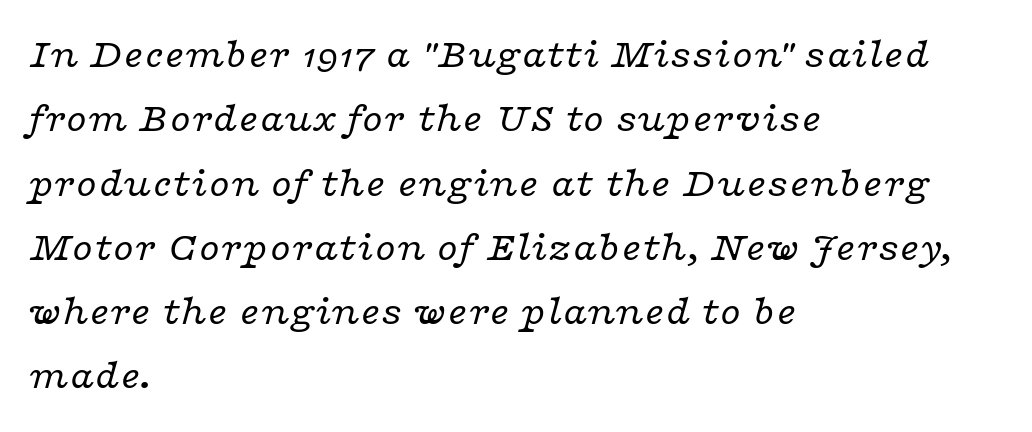
{"serif": "yes", "italic": "yes", "lean": "right", "slant_degrees": 16, "bold": "no", "weight": "regular", "width": "wide", "stroke_contrast": "low", "x_height": "medium", "monospaced": "no", "underline": "no", "align": "left", "line_spacing": "normal", "line_spacing_ratio": 1.53, "letter_spacing": "normal", "letter_spacing_em": 0.0, "glyph_px": 42}
